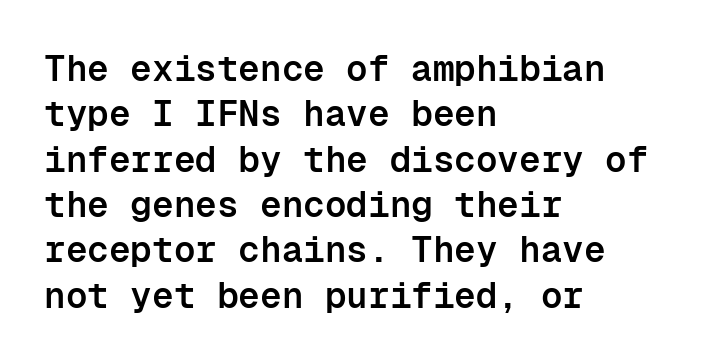
Q: Is the text bold? A: Semi-bold.
Q: Is the text italic (slanted)? A: No, it is upright.
Q: Is the typeface a serif or a sans-serif typeface? A: Sans-serif.
Q: Is the text underlined? A: No.
Q: How is the paragraph aligned? A: Left-aligned.
Q: Is the spacing between letters normal or unusually wide? A: Normal.
Q: Is the spacing between lines tight, normal or loose? A: Normal.
Q: Width (condensed, normal, or wide)? A: Normal.
Q: Stroke contrast? A: Low.
Q: x-height? A: Medium.
Q: Monospaced? A: Yes.
